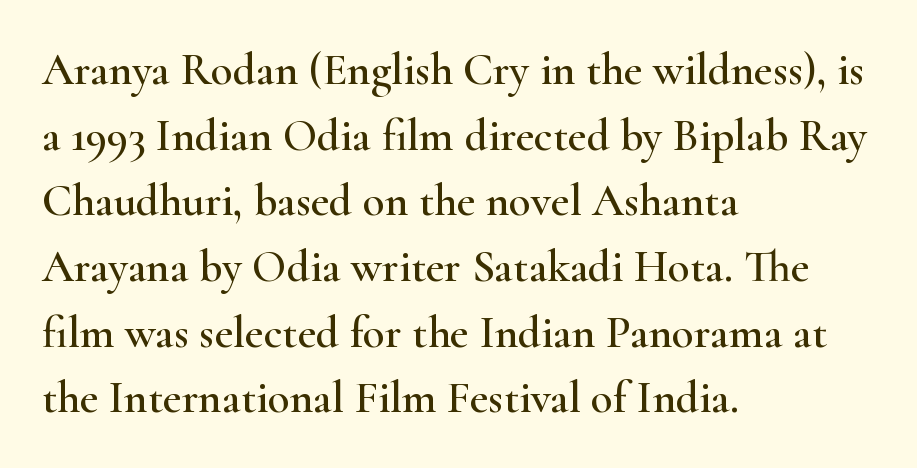
Decoration check: the copy has no underline. The paragraph shown leans on its left margin. These lines are rendered in a variable-pitch font. Rendered with straight, roman letterforms. There is no visible air inserted between adjacent glyphs. A typesetter would call this leading conventional body-copy spacing.
